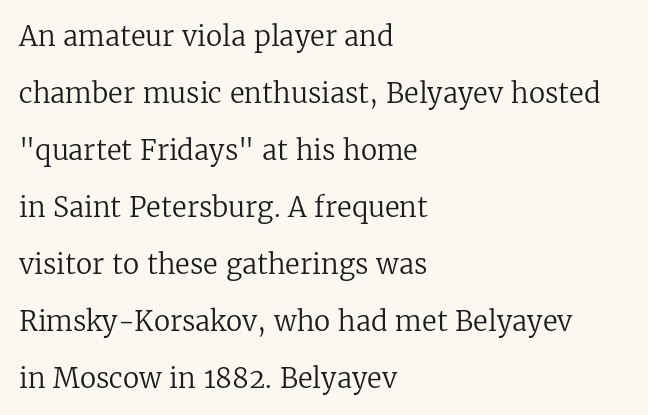
The image shows 27 px text type, upright; set left-aligned, loose line spacing (2.11x), normal letter spacing, not underlined.
